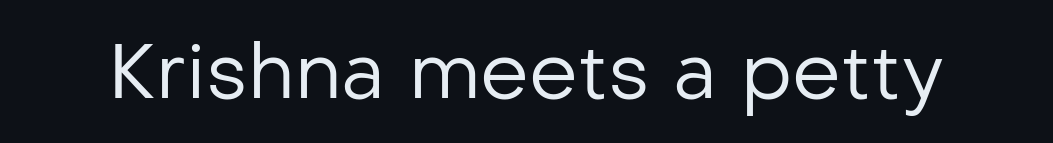
The typeface has the unassuming heft of standard copy or less. In terms of posture, this sample is upright. Students, note that the glyphs here touch the page at normal intervals. A clean baseline with only descenders dipping below it.
